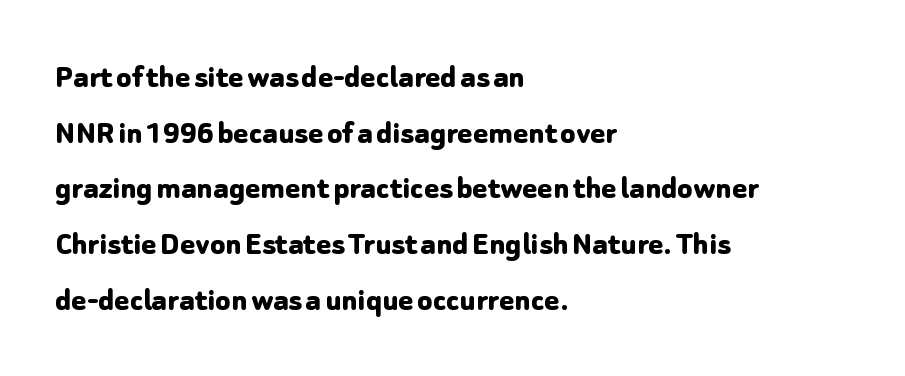
{"serif": "no", "italic": "no", "bold": "yes", "weight": "bold", "width": "normal", "stroke_contrast": "low", "x_height": "medium", "monospaced": "no", "underline": "no", "align": "left", "line_spacing": "normal", "line_spacing_ratio": 1.59, "letter_spacing": "normal", "letter_spacing_em": 0.0, "glyph_px": 35}
